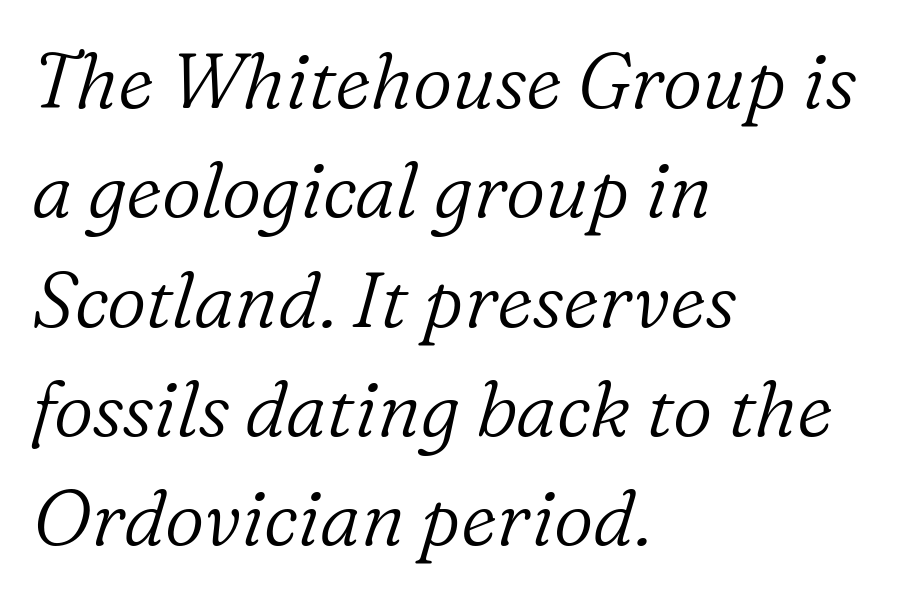
Q: Is the text bold? A: No.
Q: Is the text italic (slanted)? A: Yes, it leans right by about 16 degrees.
Q: Is the typeface a serif or a sans-serif typeface? A: Serif.
Q: Is the text underlined? A: No.
Q: How is the paragraph aligned? A: Left-aligned.
Q: Is the spacing between letters normal or unusually wide? A: Normal.
Q: Is the spacing between lines tight, normal or loose? A: Normal.
Q: Width (condensed, normal, or wide)? A: Normal.
Q: Stroke contrast? A: Low.
Q: x-height? A: Medium.
Q: Monospaced? A: No.
